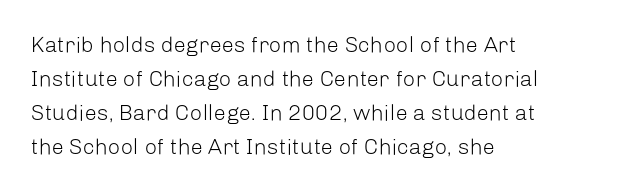
Q: Is the text bold? A: No.
Q: Is the text italic (slanted)? A: No, it is upright.
Q: Is the text underlined? A: No.
Q: How is the paragraph aligned? A: Left-aligned.
Q: Is the spacing between letters normal or unusually wide? A: Normal.
Q: Is the spacing between lines tight, normal or loose? A: Normal.
